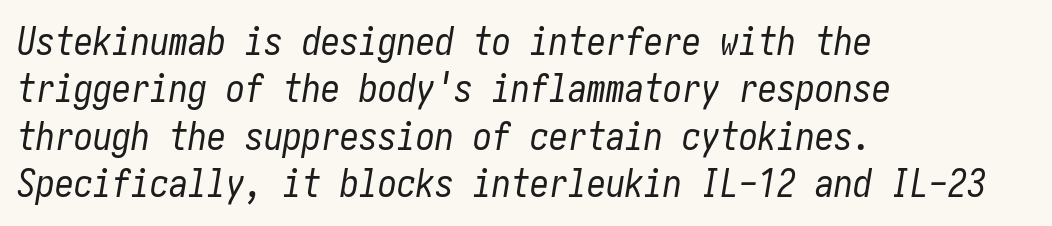
Q: Is the text bold? A: No.
Q: Is the text italic (slanted)? A: Yes, it leans right by about 10 degrees.
Q: Is the text underlined? A: No.
Q: How is the paragraph aligned? A: Left-aligned.
Q: Is the spacing between letters normal or unusually wide? A: Normal.
Q: Is the spacing between lines tight, normal or loose? A: Normal.
Q: Width (condensed, normal, or wide)? A: Condensed.
Q: Stroke contrast? A: Low.
Q: x-height? A: Medium.
